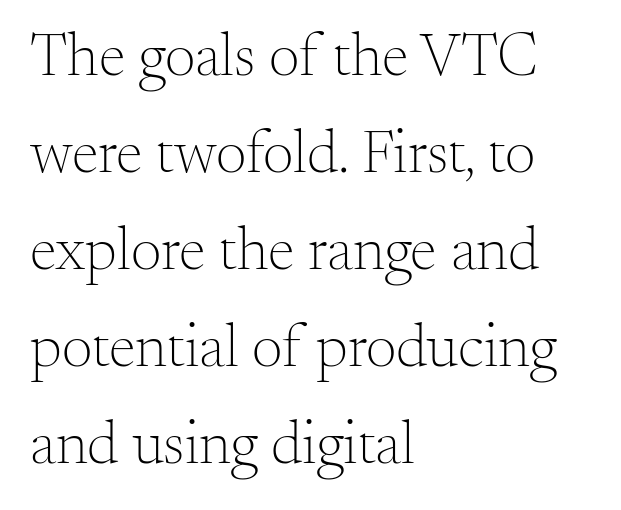
Q: Is the text bold? A: No.
Q: Is the text italic (slanted)? A: No, it is upright.
Q: Is the typeface a serif or a sans-serif typeface? A: Serif.
Q: Is the text underlined? A: No.
Q: How is the paragraph aligned? A: Left-aligned.
Q: Is the spacing between letters normal or unusually wide? A: Normal.
Q: Is the spacing between lines tight, normal or loose? A: Normal.
Q: Width (condensed, normal, or wide)? A: Normal.
Q: Stroke contrast? A: Medium.
Q: x-height? A: Small.
Q: Monospaced? A: No.
